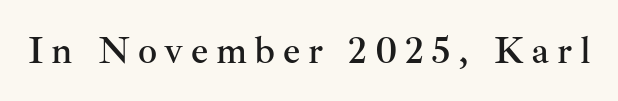
The image shows 38 px serif type, upright; set unusually wide letter spacing (+0.2 em), not underlined; medium stroke contrast and a small x-height.
